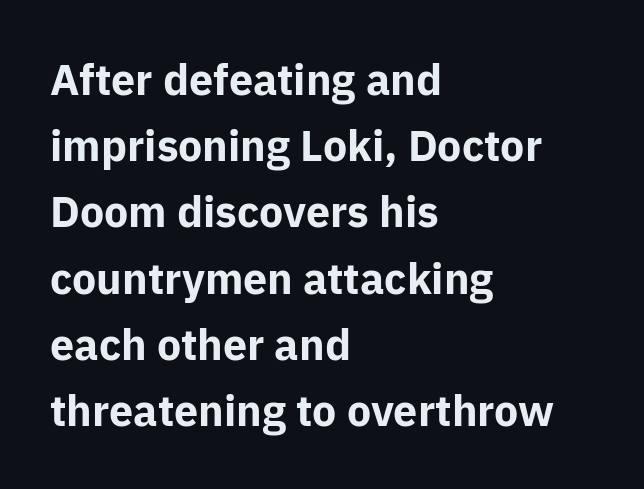
{"serif": "no", "italic": "no", "bold": "yes", "weight": "bold", "width": "normal", "stroke_contrast": "low", "x_height": "medium", "monospaced": "no", "underline": "no", "align": "left", "line_spacing": "normal", "line_spacing_ratio": 1.54, "letter_spacing": "normal", "letter_spacing_em": 0.0, "glyph_px": 43}
